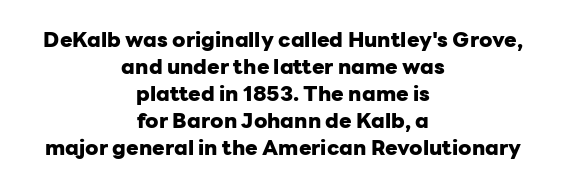
Q: Is the text bold? A: Yes.
Q: Is the text italic (slanted)? A: No, it is upright.
Q: Is the text underlined? A: No.
Q: How is the paragraph aligned? A: Centered.
Q: Is the spacing between letters normal or unusually wide? A: Normal.
Q: Is the spacing between lines tight, normal or loose? A: Normal.
